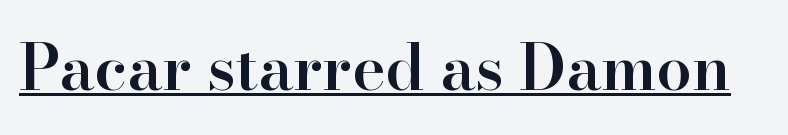
Q: Is the text bold? A: Semi-bold.
Q: Is the text italic (slanted)? A: No, it is upright.
Q: Is the typeface a serif or a sans-serif typeface? A: Serif.
Q: Is the text underlined? A: Yes.
Q: Is the spacing between letters normal or unusually wide? A: Normal.
Q: Width (condensed, normal, or wide)? A: Normal.
Q: Stroke contrast? A: High.
Q: x-height? A: Small.
Q: Monospaced? A: No.
